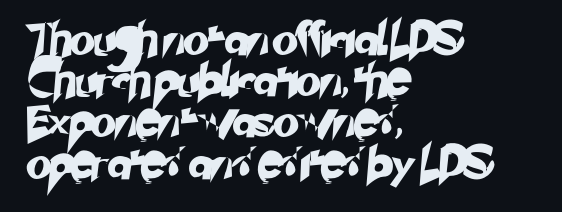
Q: Is the typeface a serif or a sans-serif typeface? A: Sans-serif.
Q: Is the text underlined? A: No.
Q: How is the paragraph aligned? A: Left-aligned.
Q: Is the spacing between letters normal or unusually wide? A: Normal.
Q: Is the spacing between lines tight, normal or loose? A: Normal.
Q: Width (condensed, normal, or wide)? A: Normal.
Q: Stroke contrast? A: Low.
Q: x-height? A: Small.
Q: Monospaced? A: No.
